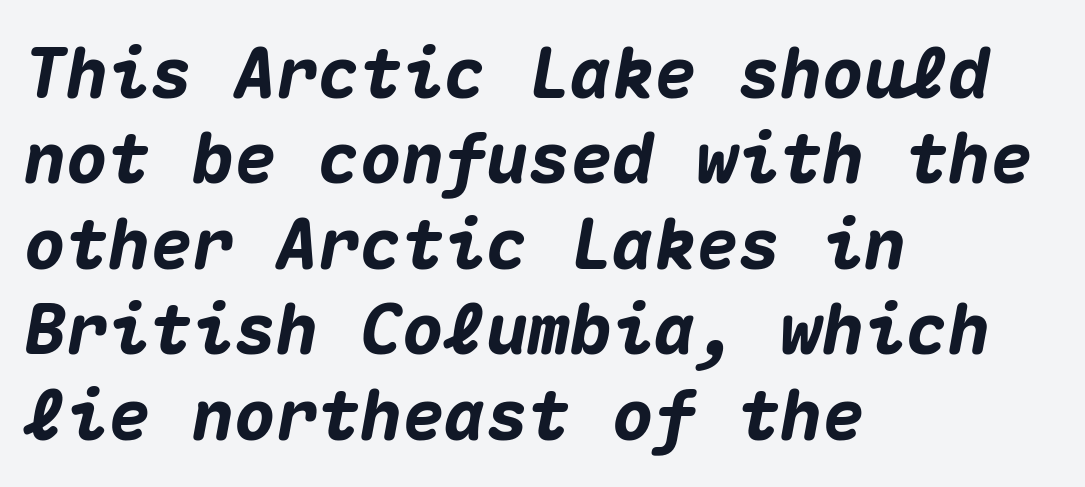
The font's italic variant was chosen for this text. The area under the type is left untouched. The font is running at its bold setting. Each line starts at the same left margin while the right side varies. Do the characters align in a grid? Yes, the font is monospaced. The rendering keeps characters at their native spacing.
